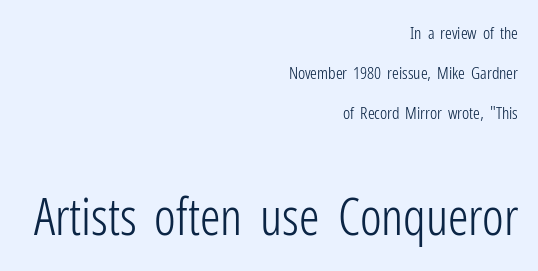
A roman cut, with each character standing at attention. Size contrast runs from small at the top to large at the bottom. This sample is right-justified, so line beginnings fall wherever the words allow. Words appear dense and cohesive because spacing is normal. Stroke terminals: plain, sans-serif.
